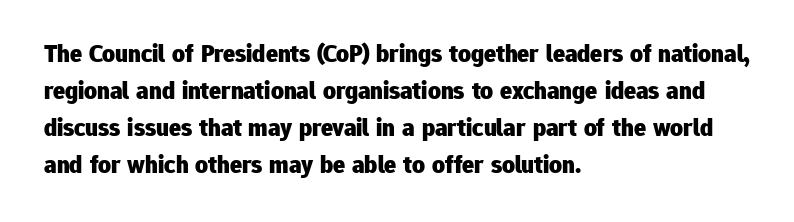
Horizontally, the lines are justified to the leading edge only. These words are printed bold, with thick strokes throughout. These lines sit exactly where default settings would place them. Every character sits straight up, as roman type does. Beneath every word, the page is bare.
